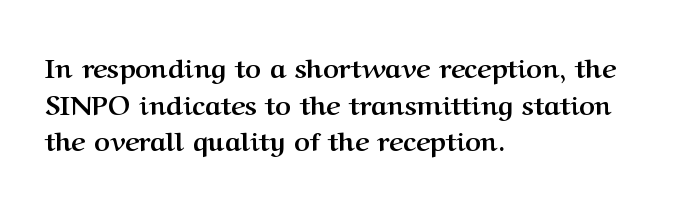
Q: Is the text bold? A: Yes.
Q: Is the text italic (slanted)? A: No, it is upright.
Q: Is the text underlined? A: No.
Q: How is the paragraph aligned? A: Left-aligned.
Q: Is the spacing between letters normal or unusually wide? A: Normal.
Q: Is the spacing between lines tight, normal or loose? A: Normal.
